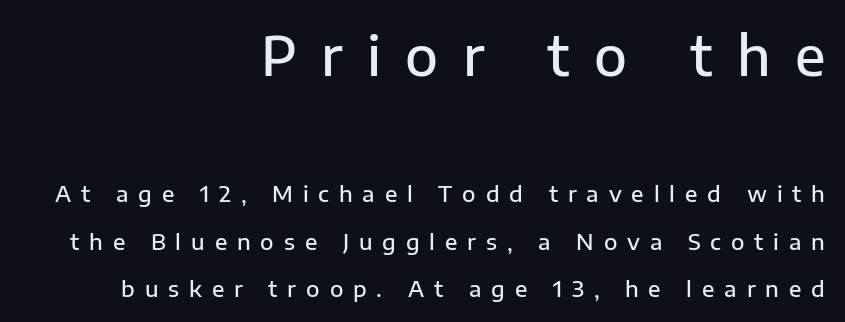
Q: Is the text bold? A: Semi-bold.
Q: Is the text italic (slanted)? A: No, it is upright.
Q: Is the typeface a serif or a sans-serif typeface? A: Sans-serif.
Q: Is the text underlined? A: No.
Q: How is the paragraph aligned? A: Right-aligned.
Q: Is the spacing between letters normal or unusually wide? A: Unusually wide.
Q: Is the spacing between lines tight, normal or loose? A: Loose.
Q: Which block of text is set in a larger size, the first (top) or the second (bottom)? A: The first (top) one.
Q: Width (condensed, normal, or wide)? A: Normal.
Q: Stroke contrast? A: Low.
Q: x-height? A: Medium.
Q: Monospaced? A: No.
